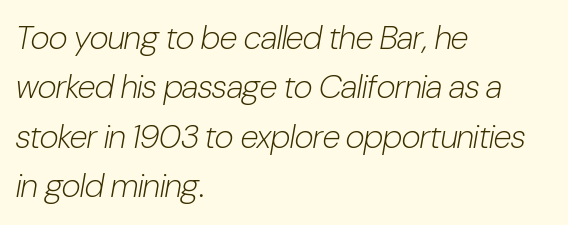
The image shows 33 px light, condensed type, italic (leaning right); set left-aligned, normal line spacing (1.5x), normal letter spacing, not underlined; low stroke contrast and a medium x-height.
